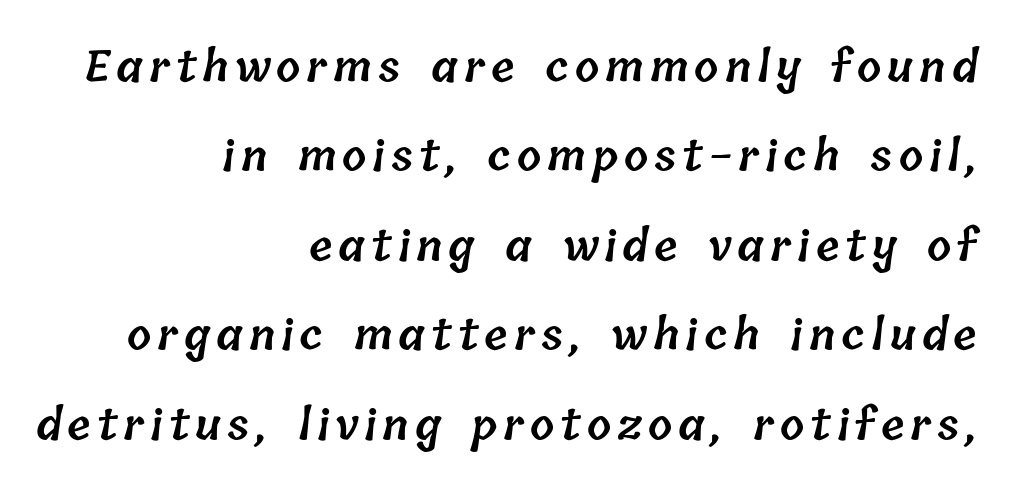
Q: Is the text bold? A: Semi-bold.
Q: Is the text underlined? A: No.
Q: How is the paragraph aligned? A: Right-aligned.
Q: Is the spacing between lines tight, normal or loose? A: Loose.
Q: Width (condensed, normal, or wide)? A: Normal.
Q: Stroke contrast? A: Low.
Q: x-height? A: Medium.
Q: Monospaced? A: No.
